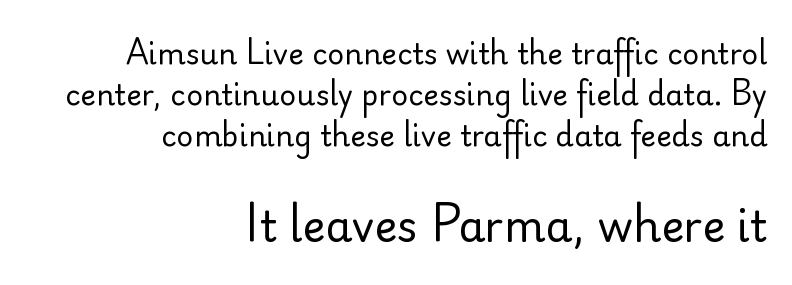
{"serif": "no", "italic": "no", "bold": "no", "weight": "regular", "width": "normal", "stroke_contrast": "low", "x_height": "small", "monospaced": "no", "underline": "no", "align": "right", "line_spacing": "normal", "line_spacing_ratio": 1.42, "letter_spacing": "normal", "letter_spacing_em": 0.0, "larger_block": "second", "size_ratio": 1.48, "glyph_px": 43}
